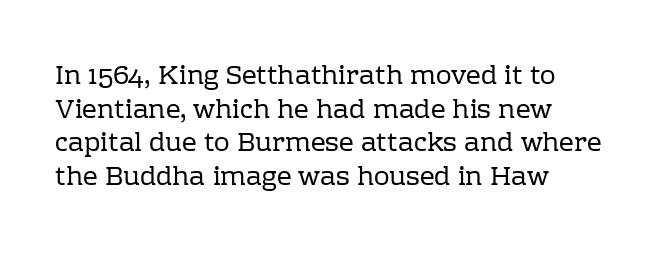
Q: Is the text bold? A: No.
Q: Is the text italic (slanted)? A: No, it is upright.
Q: Is the text underlined? A: No.
Q: Is the spacing between letters normal or unusually wide? A: Normal.
Q: Is the spacing between lines tight, normal or loose? A: Normal.
